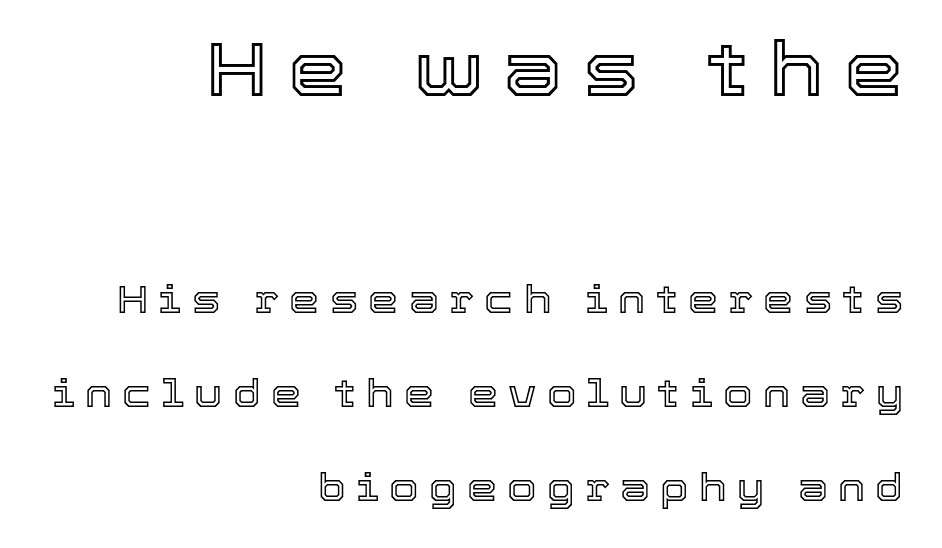
Q: Is the text italic (slanted)? A: No, it is upright.
Q: Is the text underlined? A: No.
Q: How is the paragraph aligned? A: Right-aligned.
Q: Is the spacing between letters normal or unusually wide? A: Unusually wide.
Q: Is the spacing between lines tight, normal or loose? A: Loose.
Q: Which block of text is set in a larger size, the first (top) or the second (bottom)? A: The first (top) one.
Q: Width (condensed, normal, or wide)? A: Normal.
Q: x-height? A: Medium.
Q: Monospaced? A: No.
